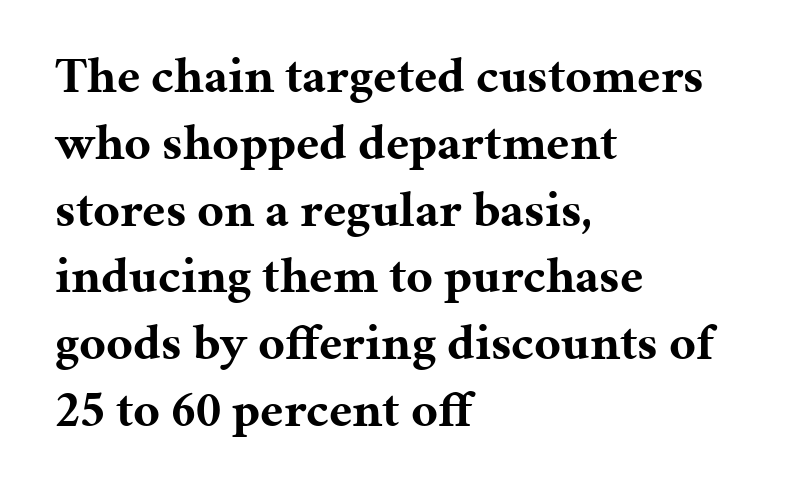
The font family rendered here belongs to the serif group. The foot of each line stays bare and open. Nobody touched the tracking dial on this one. Line spacing here is normal.
